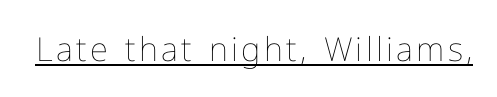
Q: Is the text bold? A: No.
Q: Is the text italic (slanted)? A: No, it is upright.
Q: Is the text underlined? A: Yes.
Q: Width (condensed, normal, or wide)? A: Normal.
Q: Stroke contrast? A: Low.
Q: x-height? A: Medium.
Q: Monospaced? A: No.
